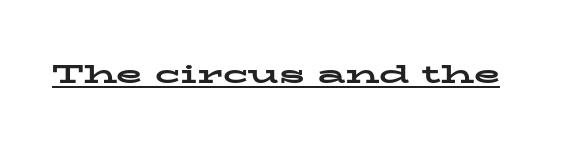
The letters stand straight up with perfectly vertical stems. Between one letter and the next there's only the usual sliver of space. Underlining? Definitely there. Strokes here are thick enough to call this a true bold.
